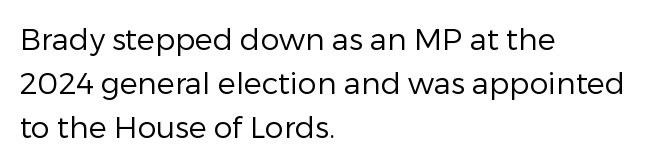
The image shows 30 px regular-weight sans-serif type, upright; set left-aligned, normal line spacing (1.47x), normal letter spacing, not underlined; low stroke contrast and a medium x-height.
